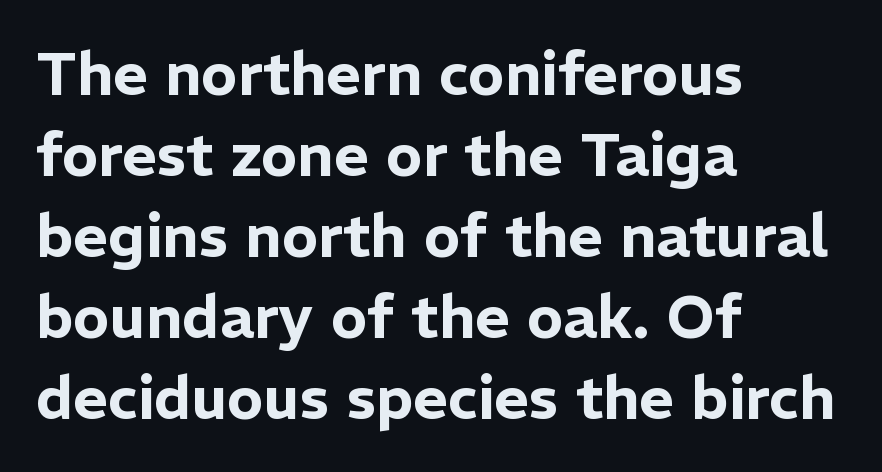
Reading down the block, your eye returns to a fixed left position each line. This sample has the flowing, uneven cadence of proportional lettering. Italic? Not at all — the glyphs are vertical. The glyphs in this specimen are sans serif.
